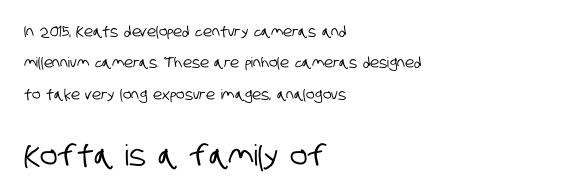
The image shows 29 px condensed sans-serif type; set left-aligned, loose line spacing (2.24x), normal letter spacing, not underlined; the second (bottom) block is 2.07x larger; low stroke contrast and a large x-height.
